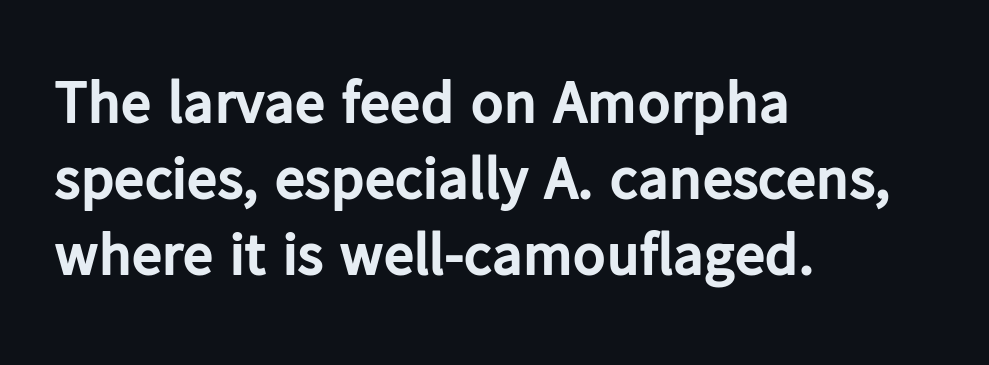
Q: Is the text bold? A: Yes.
Q: Is the text italic (slanted)? A: No, it is upright.
Q: Is the typeface a serif or a sans-serif typeface? A: Sans-serif.
Q: Is the text underlined? A: No.
Q: How is the paragraph aligned? A: Left-aligned.
Q: Is the spacing between letters normal or unusually wide? A: Normal.
Q: Is the spacing between lines tight, normal or loose? A: Normal.
Q: Width (condensed, normal, or wide)? A: Normal.
Q: Stroke contrast? A: Low.
Q: x-height? A: Medium.
Q: Monospaced? A: No.
